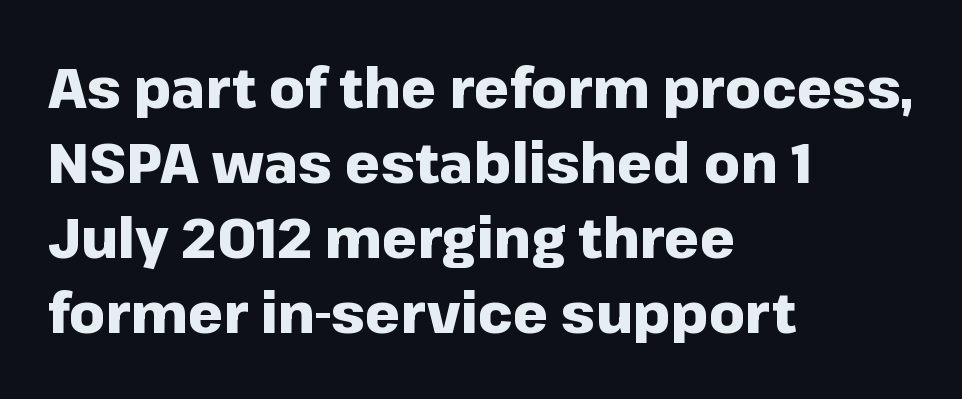
The image shows 56 px heavy sans-serif type, upright; set left-aligned, normal line spacing (1.34x), normal letter spacing, not underlined; low stroke contrast and a medium x-height.
